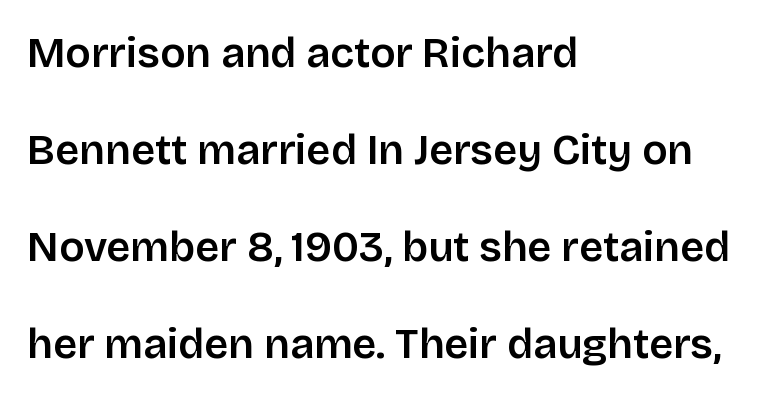
Q: Is the text italic (slanted)? A: No, it is upright.
Q: Is the typeface a serif or a sans-serif typeface? A: Sans-serif.
Q: Is the text underlined? A: No.
Q: How is the paragraph aligned? A: Left-aligned.
Q: Is the spacing between letters normal or unusually wide? A: Normal.
Q: Is the spacing between lines tight, normal or loose? A: Loose.
Q: Width (condensed, normal, or wide)? A: Normal.
Q: Stroke contrast? A: Low.
Q: x-height? A: Large.
Q: Monospaced? A: No.
